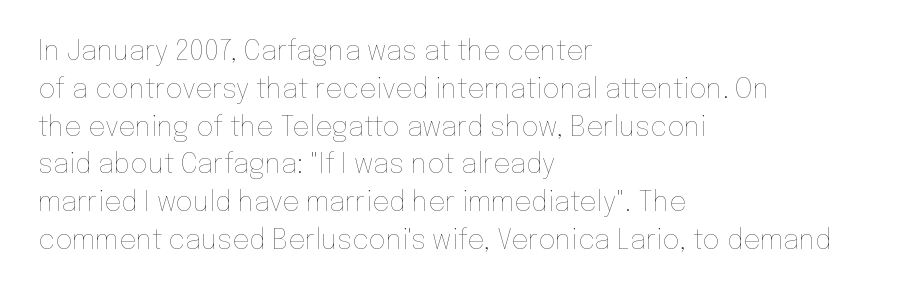
The image shows 27 px text type, upright; set left-aligned, normal line spacing (1.4x), normal letter spacing, not underlined.
